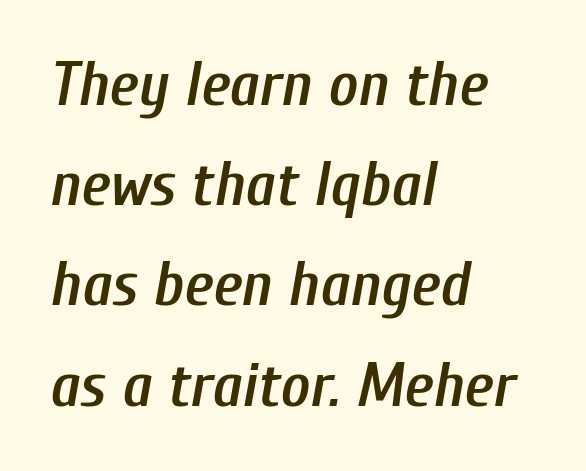
{"italic": "yes", "lean": "right", "slant_degrees": 10, "bold": "semi", "weight": "semibold", "width": "condensed", "stroke_contrast": "low", "x_height": "medium", "monospaced": "no", "underline": "no", "align": "left", "line_spacing": "normal", "line_spacing_ratio": 1.59, "letter_spacing": "normal", "letter_spacing_em": 0.0, "glyph_px": 63}
